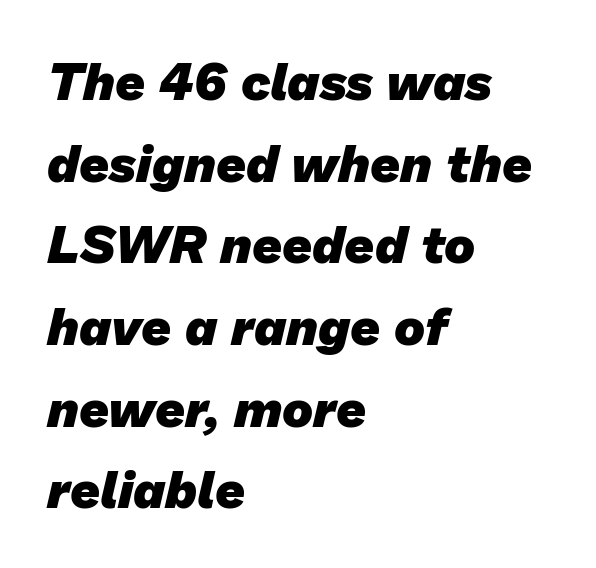
Q: Is the text bold? A: Yes.
Q: Is the typeface a serif or a sans-serif typeface? A: Sans-serif.
Q: Is the text underlined? A: No.
Q: How is the paragraph aligned? A: Left-aligned.
Q: Is the spacing between letters normal or unusually wide? A: Normal.
Q: Is the spacing between lines tight, normal or loose? A: Normal.
Q: Width (condensed, normal, or wide)? A: Normal.
Q: Stroke contrast? A: Low.
Q: x-height? A: Medium.
Q: Monospaced? A: No.
